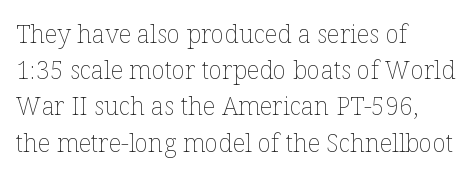
The cut favours lightness, reaching ordinary text weight at its darkest. Left-aligned paragraph, ragged on the right. There is no visible air inserted between adjacent glyphs. Has an underline been added? It has not. Upright lettering throughout. Leading matches the norm, producing a regular column.
